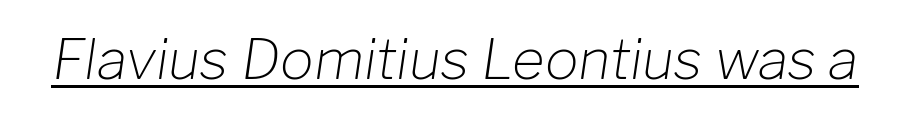
The image shows 56 px light type, italic (leaning right); set normal letter spacing, underlined; low stroke contrast and a medium x-height.
